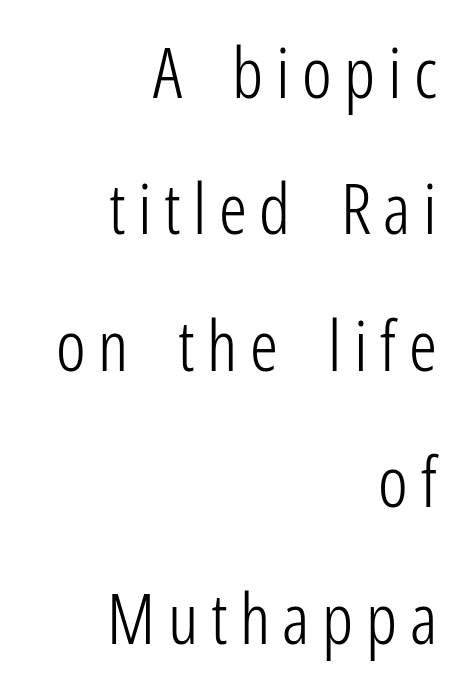
The image shows 70 px light, condensed sans-serif type, upright; set right-aligned, loose line spacing (1.95x), not underlined; low stroke contrast and a medium x-height.
